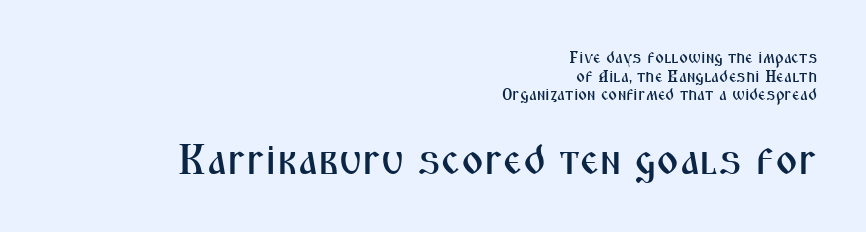
Leading is clearly below the norm, producing a dense column. The rendering keeps characters at their native spacing. Type without underlining. Line endings align vertically; line beginnings do not. Think of a printed novel: that variable character pitch is what you see here.
